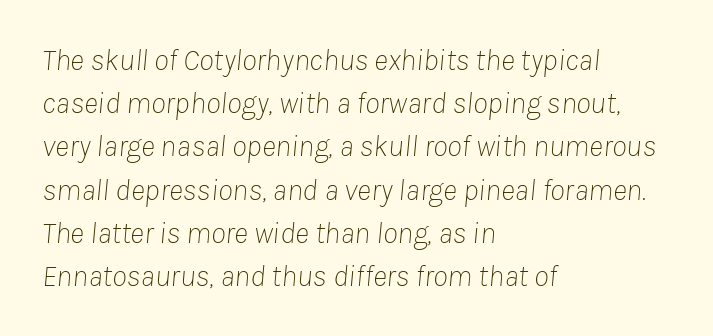
Q: Is the text bold? A: No.
Q: Is the text italic (slanted)? A: Yes, it leans right by about 8 degrees.
Q: Is the text underlined? A: No.
Q: How is the paragraph aligned? A: Left-aligned.
Q: Is the spacing between letters normal or unusually wide? A: Normal.
Q: Is the spacing between lines tight, normal or loose? A: Normal.
Q: Width (condensed, normal, or wide)? A: Normal.
Q: Stroke contrast? A: Low.
Q: x-height? A: Medium.
Q: Monospaced? A: No.
